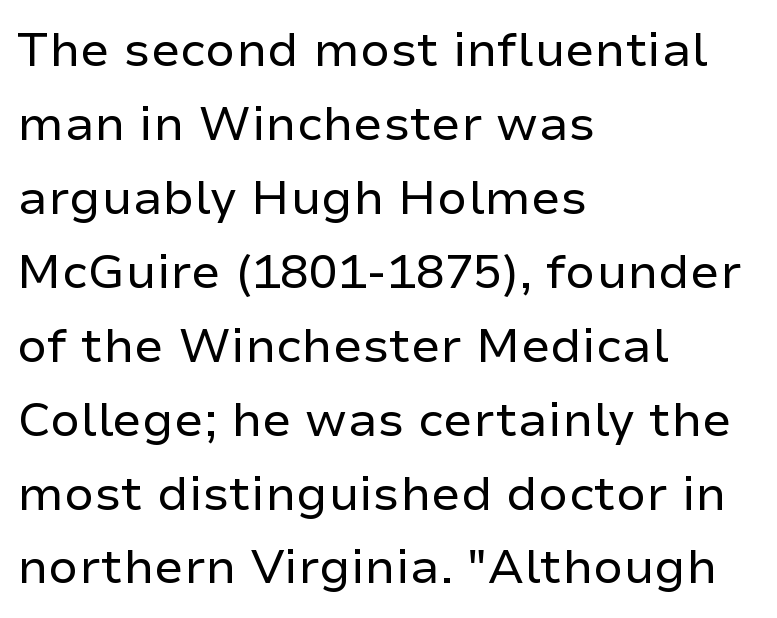
Q: Is the text bold? A: No.
Q: Is the text italic (slanted)? A: No, it is upright.
Q: Is the typeface a serif or a sans-serif typeface? A: Sans-serif.
Q: Is the text underlined? A: No.
Q: How is the paragraph aligned? A: Left-aligned.
Q: Is the spacing between letters normal or unusually wide? A: Normal.
Q: Is the spacing between lines tight, normal or loose? A: Normal.
Q: Width (condensed, normal, or wide)? A: Normal.
Q: Stroke contrast? A: Low.
Q: x-height? A: Medium.
Q: Monospaced? A: No.
